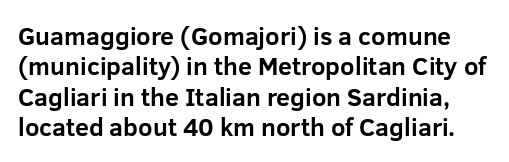
Short note: letters normally spaced. Do the letters lean? They stand straight. Anything drawn beneath the words? Only blank space. Does the weight exceed regular? Yes, all the way to bold.
